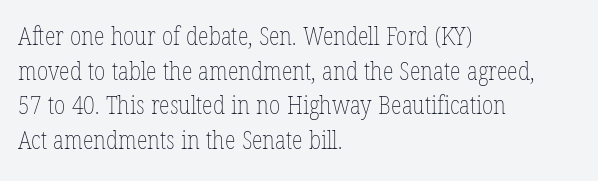
{"italic": "no", "bold": "no", "underline": "no", "align": "left", "line_spacing": "normal", "line_spacing_ratio": 1.39, "letter_spacing": "normal", "letter_spacing_em": 0.0, "glyph_px": 25}
